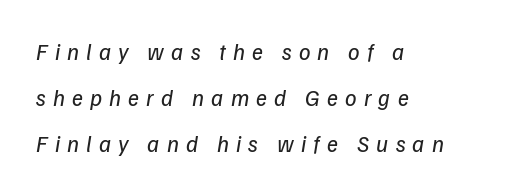
Q: Is the text bold? A: No.
Q: Is the text underlined? A: No.
Q: How is the paragraph aligned? A: Left-aligned.
Q: Is the spacing between letters normal or unusually wide? A: Unusually wide.
Q: Is the spacing between lines tight, normal or loose? A: Loose.
